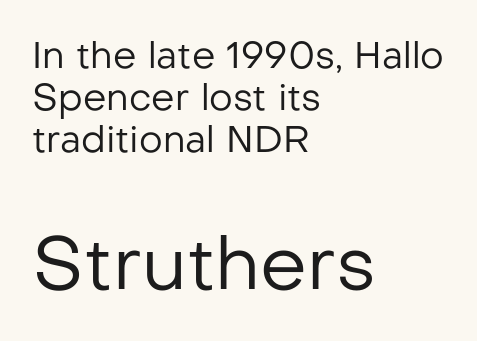
The type family on display is of the sans-serif kind. The area under the type is left untouched. The passage shown is typed in a proportional face where columns would drift. This block would grow much taller if given ordinary leading; it's compressed now.
